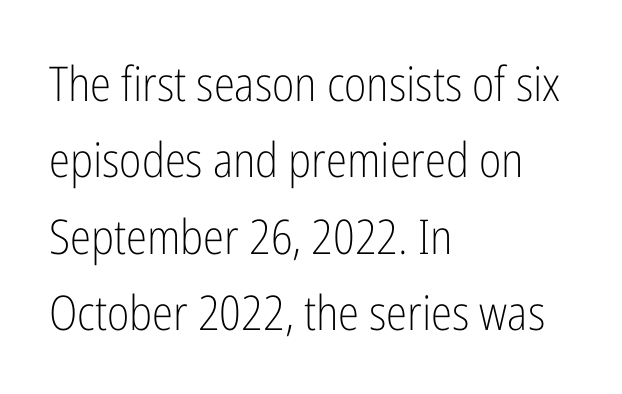
Q: Is the text bold? A: No.
Q: Is the text italic (slanted)? A: No, it is upright.
Q: Is the typeface a serif or a sans-serif typeface? A: Sans-serif.
Q: Is the text underlined? A: No.
Q: How is the paragraph aligned? A: Left-aligned.
Q: Is the spacing between letters normal or unusually wide? A: Normal.
Q: Is the spacing between lines tight, normal or loose? A: Normal.
Q: Width (condensed, normal, or wide)? A: Condensed.
Q: Stroke contrast? A: Low.
Q: x-height? A: Medium.
Q: Monospaced? A: No.
